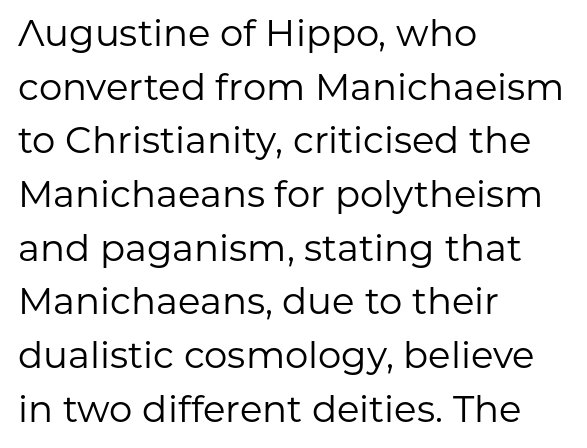
Q: Is the text bold? A: No.
Q: Is the text italic (slanted)? A: No, it is upright.
Q: Is the typeface a serif or a sans-serif typeface? A: Sans-serif.
Q: Is the text underlined? A: No.
Q: How is the paragraph aligned? A: Left-aligned.
Q: Is the spacing between letters normal or unusually wide? A: Normal.
Q: Is the spacing between lines tight, normal or loose? A: Normal.
Q: Width (condensed, normal, or wide)? A: Normal.
Q: Stroke contrast? A: Low.
Q: x-height? A: Medium.
Q: Monospaced? A: No.
